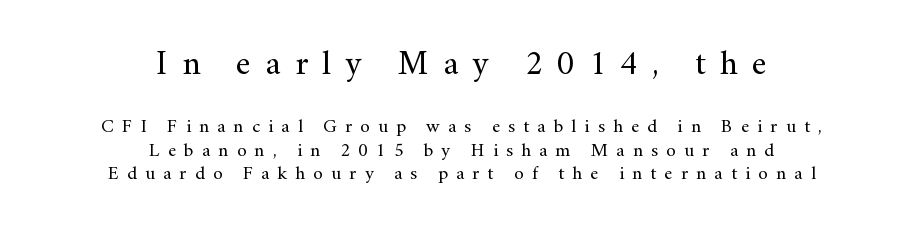
The image shows 34 px regular-weight serif type, upright; set centered, line spacing 1.24x, unusually wide letter spacing (+0.43 em), not underlined; the first (top) block is 1.79x larger; medium stroke contrast and a small x-height.
